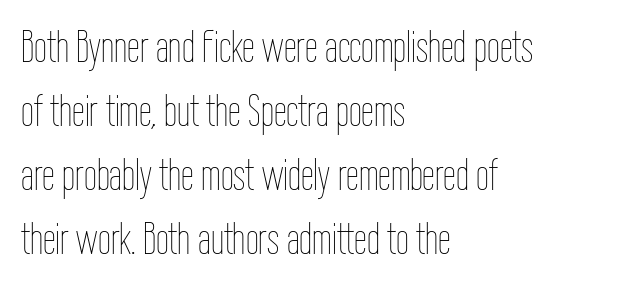
Q: Is the text bold? A: No.
Q: Is the text italic (slanted)? A: No, it is upright.
Q: Is the text underlined? A: No.
Q: How is the paragraph aligned? A: Left-aligned.
Q: Is the spacing between letters normal or unusually wide? A: Normal.
Q: Is the spacing between lines tight, normal or loose? A: Normal.
Q: Width (condensed, normal, or wide)? A: Condensed.
Q: Stroke contrast? A: Low.
Q: x-height? A: Medium.
Q: Monospaced? A: No.
